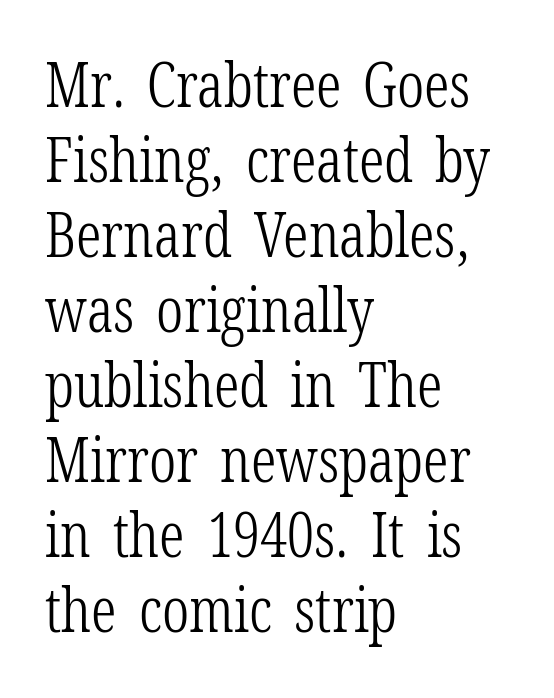
Q: Is the text bold? A: No.
Q: Is the text italic (slanted)? A: No, it is upright.
Q: Is the typeface a serif or a sans-serif typeface? A: Serif.
Q: Is the text underlined? A: No.
Q: How is the paragraph aligned? A: Left-aligned.
Q: Is the spacing between letters normal or unusually wide? A: Normal.
Q: Width (condensed, normal, or wide)? A: Condensed.
Q: Stroke contrast? A: Low.
Q: x-height? A: Medium.
Q: Monospaced? A: No.
